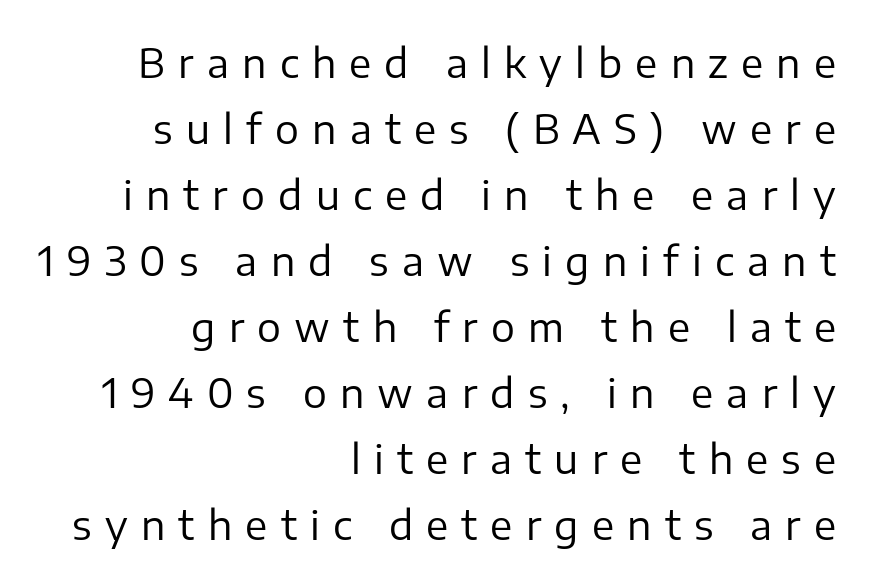
{"serif": "no", "italic": "no", "bold": "no", "weight": "regular", "width": "normal", "stroke_contrast": "low", "x_height": "medium", "monospaced": "no", "underline": "no", "align": "right", "line_spacing": "normal", "line_spacing_ratio": 1.65, "letter_spacing": "wide", "letter_spacing_em": 0.33, "glyph_px": 40}
